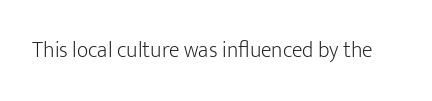
{"italic": "no", "bold": "no", "underline": "no", "letter_spacing": "normal", "letter_spacing_em": 0.0, "glyph_px": 22}
